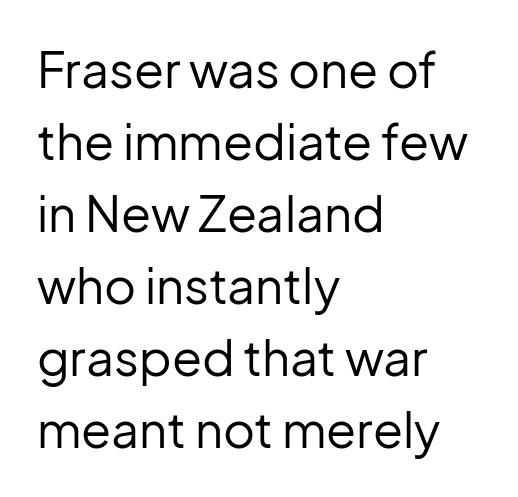
Think standard paragraph weight, or any step lighter than that. The specimen omits any rule beneath the text block's lines. In CSS terms this would be text-align: left. Baseline-to-baseline distance is the conventional proportion of letter height. What stands out about the letter spacing? Nothing — it is the standard amount.
